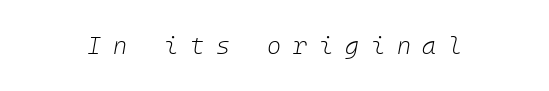
The image shows 24 px text type, italic (leaning right); set unusually wide letter spacing (+0.49 em), not underlined.
